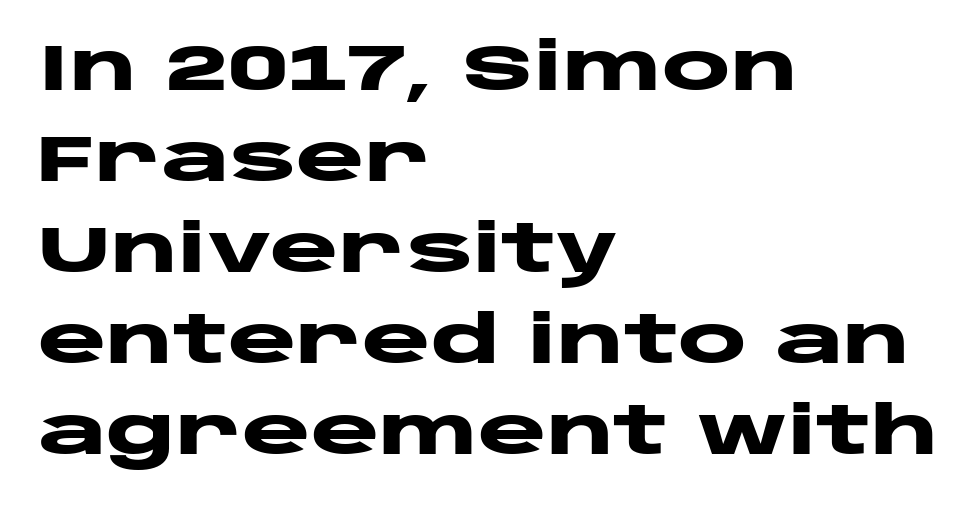
The image shows 65 px heavy, wide sans-serif type, upright; set left-aligned, normal line spacing (1.4x), normal letter spacing, not underlined; low stroke contrast and a large x-height.
